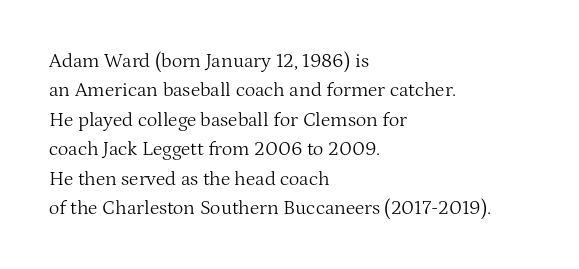
Look at the tracking — it's just the regular setting, nothing added. This sample keeps an unexceptional amount of space between lines. A typesetter would mark this as roman, not italic. Each row of text sits above clean, open space. Ink coverage per letter is moderate at most. This rendering uses left alignment, leaving the right contour irregular.
